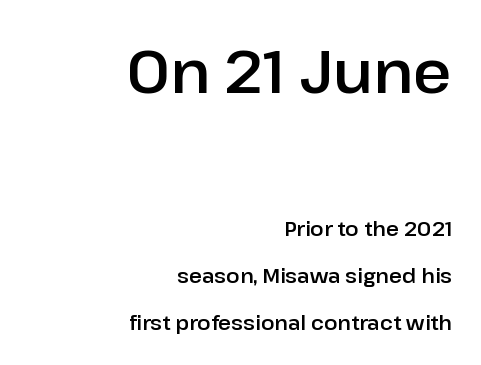
Q: Is the text italic (slanted)? A: No, it is upright.
Q: Is the typeface a serif or a sans-serif typeface? A: Sans-serif.
Q: Is the text underlined? A: No.
Q: How is the paragraph aligned? A: Right-aligned.
Q: Is the spacing between letters normal or unusually wide? A: Normal.
Q: Is the spacing between lines tight, normal or loose? A: Loose.
Q: Which block of text is set in a larger size, the first (top) or the second (bottom)? A: The first (top) one.
Q: Width (condensed, normal, or wide)? A: Normal.
Q: Stroke contrast? A: Low.
Q: x-height? A: Medium.
Q: Monospaced? A: No.
